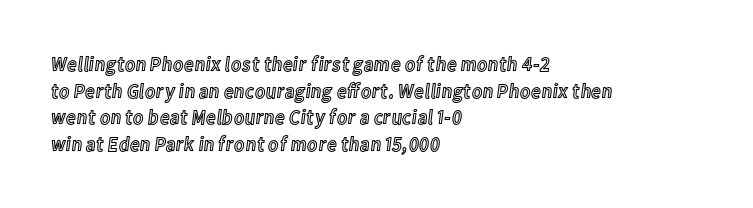
Successive baselines arrive at the customary interval. The space directly below the letters is spotless. The face used here is rendered with its standard letterfit. The rendering anchors every line to the left-hand side.
